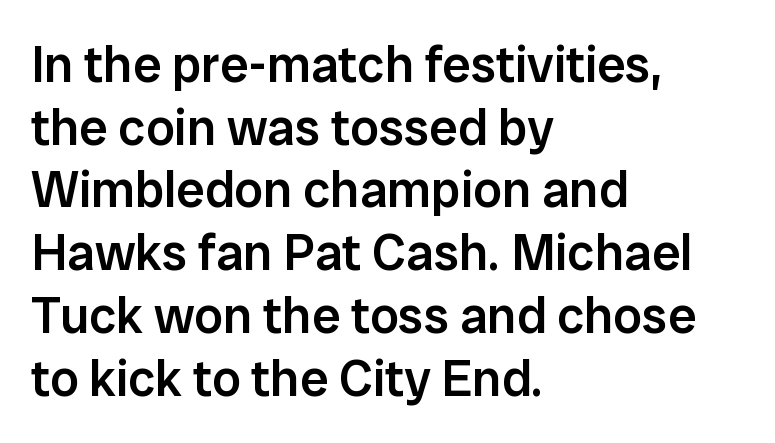
The image shows 51 px semibold sans-serif type, upright; set left-aligned, line spacing 1.23x, normal letter spacing, not underlined; low stroke contrast and a medium x-height.
